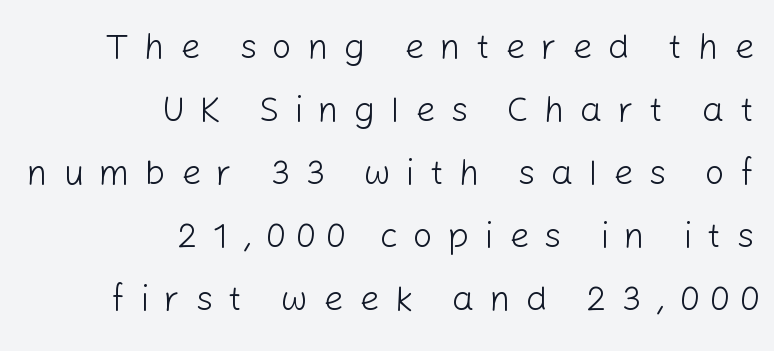
Observe the wide spacing: letters keep a clear distance from each other. Think of a printed novel: that variable character pitch is what you see here. This sample uses a sans-serif face. The lines in this sample share a right terminus and differ only in where they begin. Is the stroke heavy? The answer is a plain regular-or-lighter. The letters stand upright; this is a roman face.
